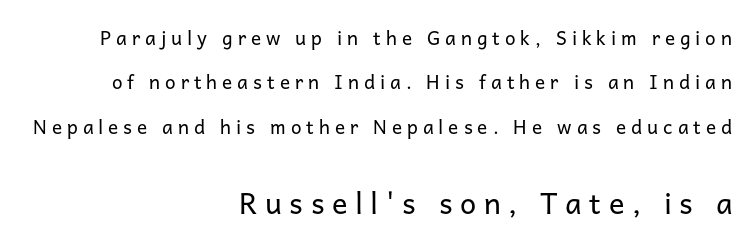
{"serif": "no", "italic": "no", "bold": "no", "weight": "regular", "width": "normal", "stroke_contrast": "low", "x_height": "medium", "monospaced": "no", "underline": "no", "align": "right", "line_spacing": "loose", "line_spacing_ratio": 2.34, "letter_spacing": "wide", "letter_spacing_em": 0.26, "larger_block": "second", "size_ratio": 1.53, "glyph_px": 29}
